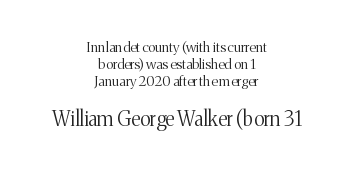
Q: Is the text bold? A: No.
Q: Is the text italic (slanted)? A: No, it is upright.
Q: Is the text underlined? A: No.
Q: How is the paragraph aligned? A: Centered.
Q: Is the spacing between letters normal or unusually wide? A: Normal.
Q: Which block of text is set in a larger size, the first (top) or the second (bottom)? A: The second (bottom) one.
